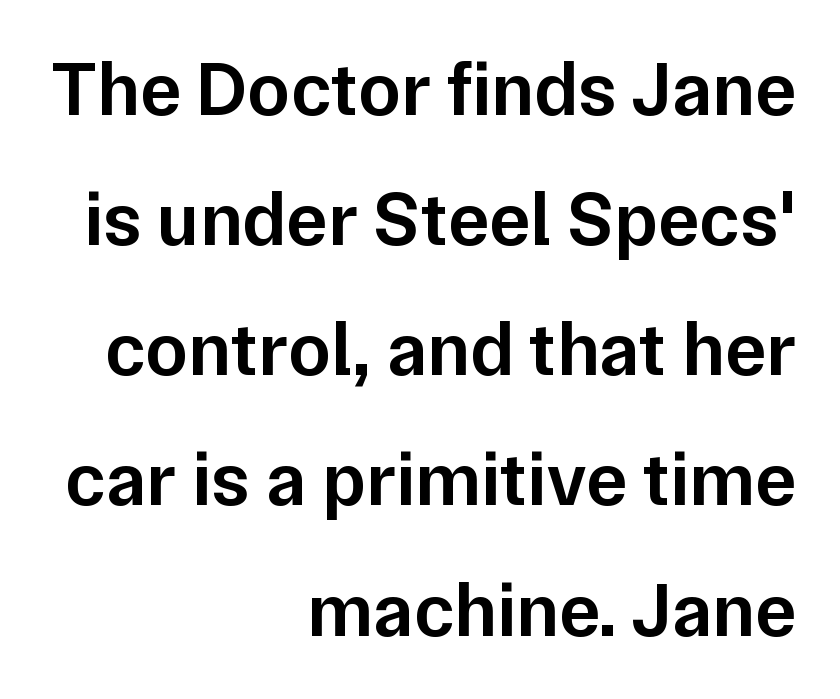
Q: Is the text bold? A: Semi-bold.
Q: Is the text italic (slanted)? A: No, it is upright.
Q: Is the typeface a serif or a sans-serif typeface? A: Sans-serif.
Q: Is the text underlined? A: No.
Q: How is the paragraph aligned? A: Right-aligned.
Q: Is the spacing between letters normal or unusually wide? A: Normal.
Q: Is the spacing between lines tight, normal or loose? A: Normal.
Q: Width (condensed, normal, or wide)? A: Normal.
Q: Stroke contrast? A: Low.
Q: x-height? A: Medium.
Q: Monospaced? A: No.
